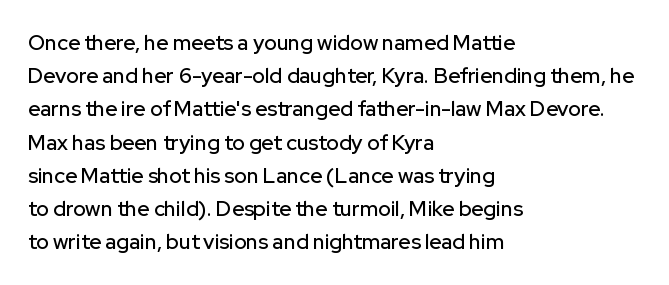
The tracking reads as untouched default to a designer's eye. Anything drawn beneath the words? Only blank space. Leading: standard. The lettering holds an erect, upright posture throughout.
